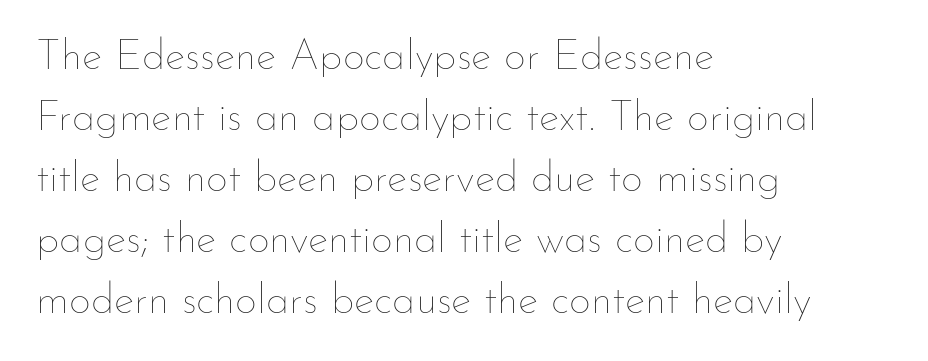
{"italic": "no", "bold": "no", "weight": "thin", "width": "normal", "stroke_contrast": "low", "x_height": "small", "monospaced": "no", "underline": "no", "align": "left", "line_spacing": "normal", "line_spacing_ratio": 1.42, "letter_spacing": "normal", "letter_spacing_em": 0.0, "glyph_px": 43}
